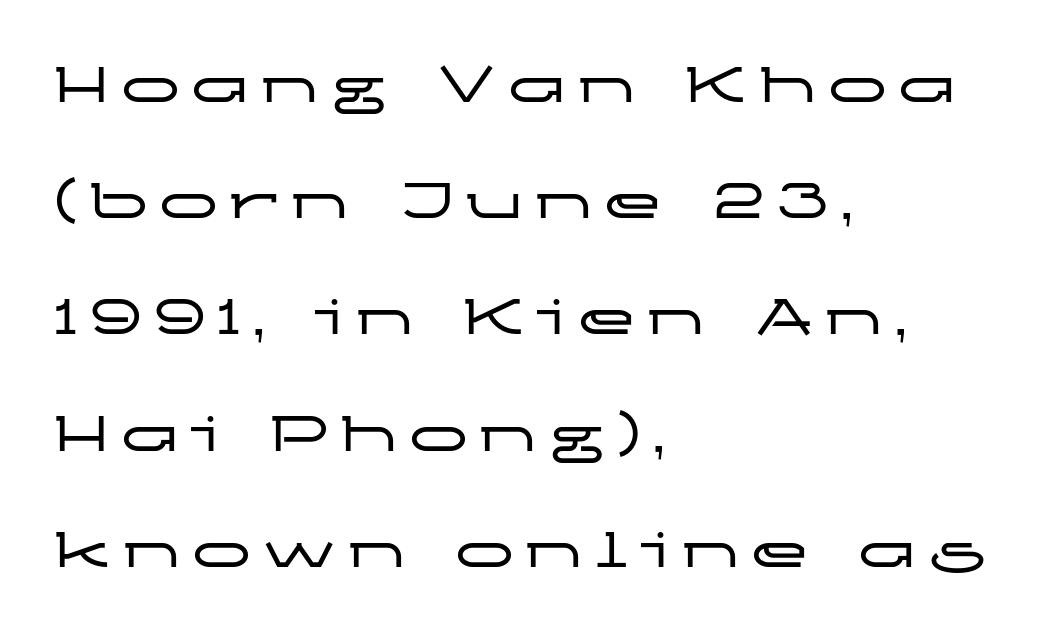
Q: Is the text italic (slanted)? A: No, it is upright.
Q: Is the typeface a serif or a sans-serif typeface? A: Sans-serif.
Q: Is the text underlined? A: No.
Q: How is the paragraph aligned? A: Left-aligned.
Q: Is the spacing between lines tight, normal or loose? A: Loose.
Q: Width (condensed, normal, or wide)? A: Wide.
Q: Stroke contrast? A: Low.
Q: x-height? A: Medium.
Q: Monospaced? A: No.
